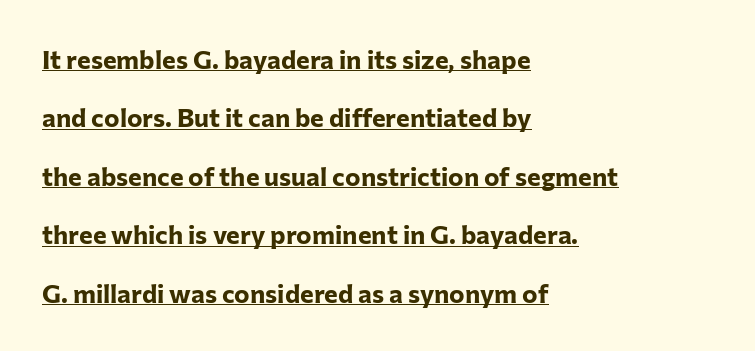
The image shows 26 px bold type, upright; set left-aligned, loose line spacing (2.25x), normal letter spacing, underlined.
